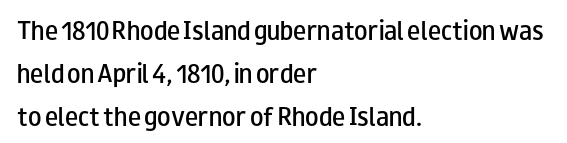
Stroke thickness is moderately raised; the sample reads as semibold. Tall strokes in this sample are plumb rather than angled. Just letters on the line, the space beneath them empty. Widely set lines give the paragraph a tall, airy silhouette. Look at the tracking — it's just the regular setting, nothing added. The rendering anchors every line to the left-hand side.
